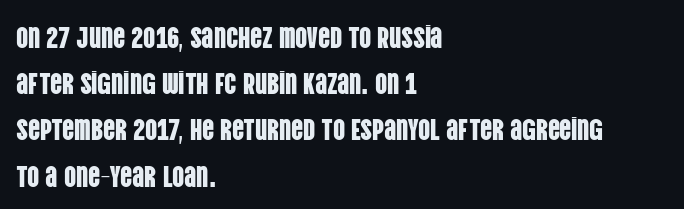
The image shows 30 px condensed sans-serif type, upright; set left-aligned, normal line spacing (1.54x), normal letter spacing, not underlined; low stroke contrast and a large x-height.
